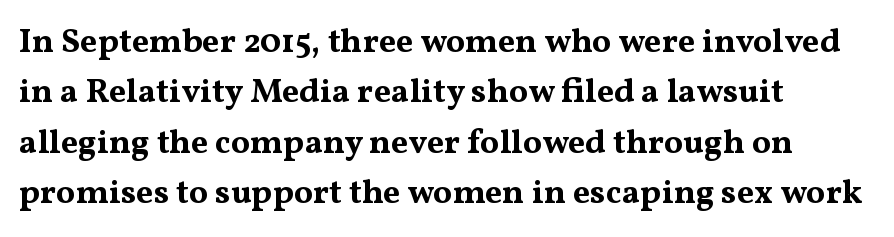
The image shows 34 px bold, wide serif type, upright; set left-aligned, normal line spacing (1.48x), normal letter spacing, not underlined; medium stroke contrast and a medium x-height.
